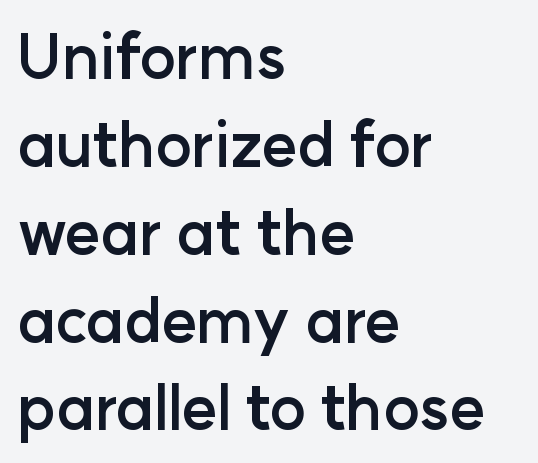
The image shows 61 px semibold sans-serif type, upright; set left-aligned, normal line spacing (1.44x), normal letter spacing, not underlined; low stroke contrast and a medium x-height.
